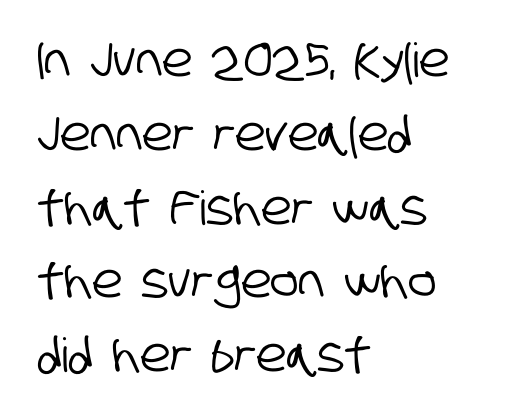
Q: Is the typeface a serif or a sans-serif typeface? A: Sans-serif.
Q: Is the text underlined? A: No.
Q: How is the paragraph aligned? A: Left-aligned.
Q: Is the spacing between letters normal or unusually wide? A: Normal.
Q: Is the spacing between lines tight, normal or loose? A: Normal.
Q: Width (condensed, normal, or wide)? A: Condensed.
Q: Stroke contrast? A: Low.
Q: x-height? A: Large.
Q: Monospaced? A: No.
